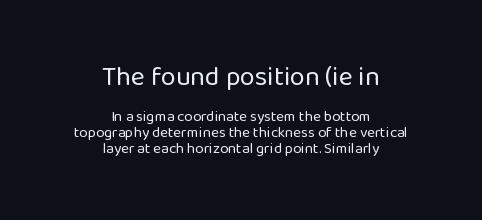
Q: Is the text bold? A: No.
Q: Is the text italic (slanted)? A: No, it is upright.
Q: Is the text underlined? A: No.
Q: How is the paragraph aligned? A: Centered.
Q: Is the spacing between letters normal or unusually wide? A: Normal.
Q: Is the spacing between lines tight, normal or loose? A: Tight.
Q: Which block of text is set in a larger size, the first (top) or the second (bottom)? A: The first (top) one.
